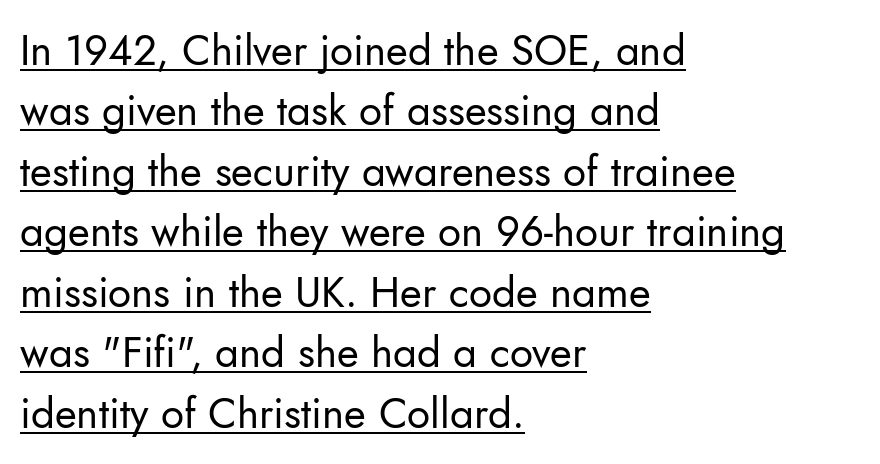
Q: Is the text bold? A: No.
Q: Is the text italic (slanted)? A: No, it is upright.
Q: Is the typeface a serif or a sans-serif typeface? A: Sans-serif.
Q: Is the text underlined? A: Yes.
Q: How is the paragraph aligned? A: Left-aligned.
Q: Is the spacing between letters normal or unusually wide? A: Normal.
Q: Is the spacing between lines tight, normal or loose? A: Normal.
Q: Width (condensed, normal, or wide)? A: Normal.
Q: Stroke contrast? A: Low.
Q: x-height? A: Small.
Q: Monospaced? A: No.
